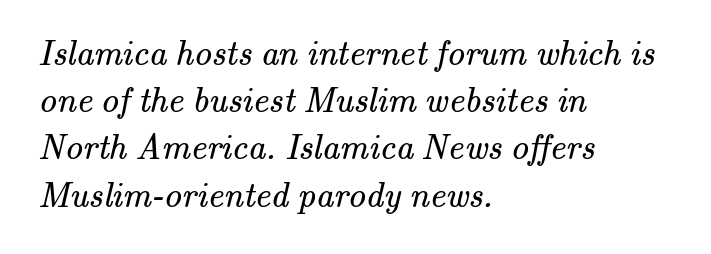
{"serif": "yes", "bold": "no", "weight": "regular", "width": "normal", "stroke_contrast": "medium", "x_height": "small", "monospaced": "no", "underline": "no", "align": "left", "line_spacing": "normal", "line_spacing_ratio": 1.35, "letter_spacing": "normal", "letter_spacing_em": 0.0, "glyph_px": 35}
